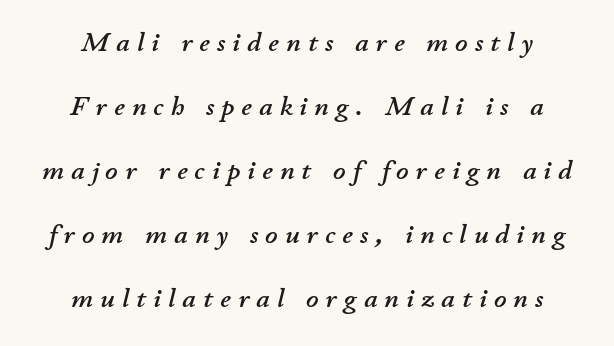
Q: Is the text italic (slanted)? A: Yes, it leans right by about 11 degrees.
Q: Is the text underlined? A: No.
Q: How is the paragraph aligned? A: Centered.
Q: Is the spacing between letters normal or unusually wide? A: Unusually wide.
Q: Is the spacing between lines tight, normal or loose? A: Loose.
